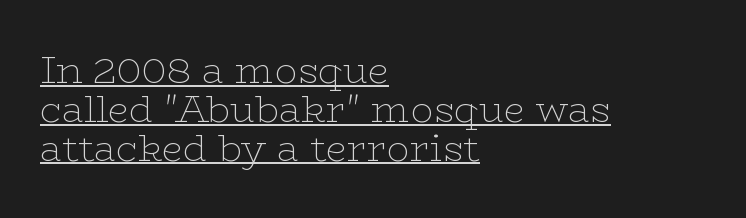
Quick note: interline space is minimal. Like a heading marked for emphasis, these lines bear an underscore. A typesetter would mark this as roman, not italic. A typesetter would call this zero additional tracking.
